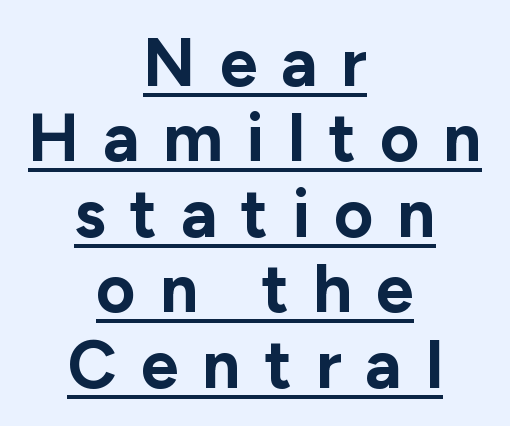
Q: Is the text bold? A: Yes.
Q: Is the text italic (slanted)? A: No, it is upright.
Q: Is the typeface a serif or a sans-serif typeface? A: Sans-serif.
Q: Is the text underlined? A: Yes.
Q: How is the paragraph aligned? A: Centered.
Q: Is the spacing between letters normal or unusually wide? A: Unusually wide.
Q: Is the spacing between lines tight, normal or loose? A: Tight.
Q: Width (condensed, normal, or wide)? A: Normal.
Q: Stroke contrast? A: Low.
Q: x-height? A: Medium.
Q: Monospaced? A: No.
